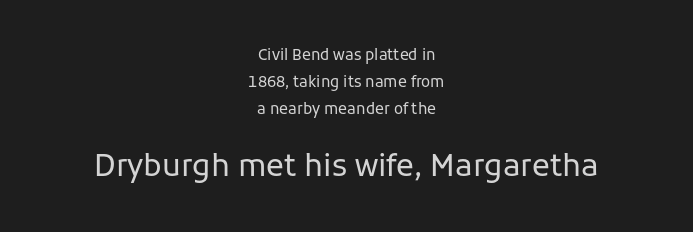
Q: Is the text bold? A: No.
Q: Is the text italic (slanted)? A: No, it is upright.
Q: Is the typeface a serif or a sans-serif typeface? A: Sans-serif.
Q: Is the text underlined? A: No.
Q: How is the paragraph aligned? A: Centered.
Q: Is the spacing between letters normal or unusually wide? A: Normal.
Q: Which block of text is set in a larger size, the first (top) or the second (bottom)? A: The second (bottom) one.
Q: Width (condensed, normal, or wide)? A: Normal.
Q: Stroke contrast? A: Low.
Q: x-height? A: Medium.
Q: Monospaced? A: No.
